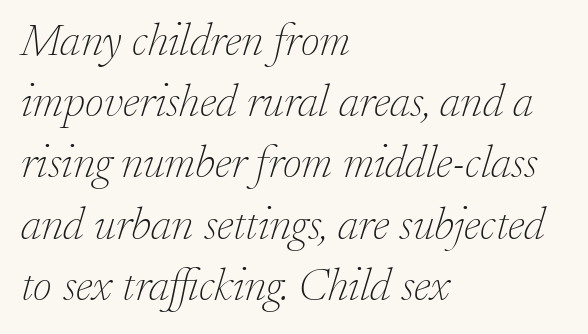
The image shows 46 px thin serif type, italic (leaning right); set left-aligned, normal line spacing (1.33x), normal letter spacing, not underlined; low stroke contrast and a small x-height.
